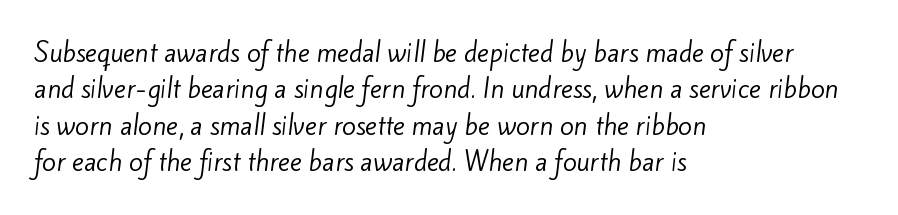
The image shows 25 px text type; set left-aligned, normal line spacing (1.46x), normal letter spacing, not underlined.
